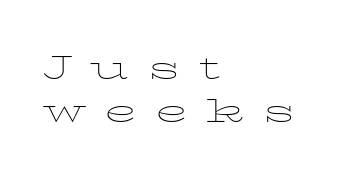
The image shows 44 px thin, wide type, upright; set left-aligned, tight line spacing (0.98x), unusually wide letter spacing (+0.41 em), not underlined; low stroke contrast and a medium x-height.
